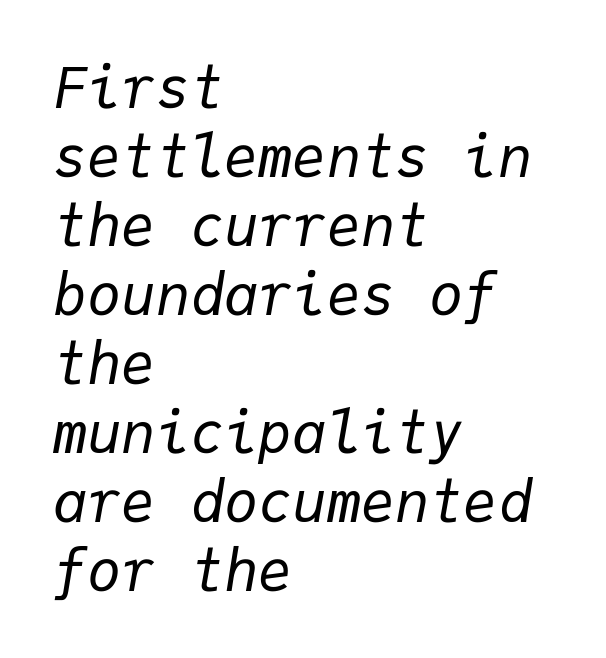
The image shows 57 px regular-weight type, italic (leaning right), monospaced; set left-aligned, line spacing 1.21x, normal letter spacing, not underlined; low stroke contrast and a medium x-height.
